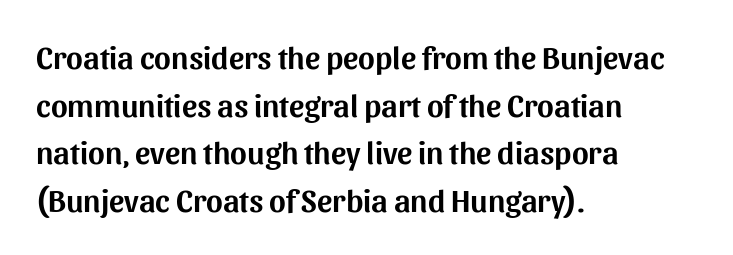
The image shows 32 px sans-serif type, upright; set left-aligned, normal line spacing (1.49x), normal letter spacing, not underlined; medium stroke contrast and a medium x-height.
